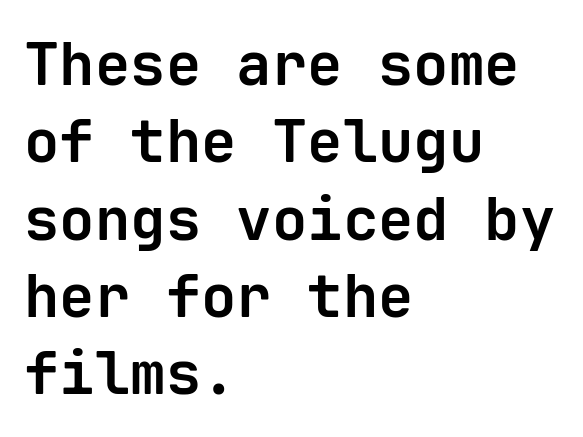
The image shows 59 px bold sans-serif type, upright, monospaced; set left-aligned, normal line spacing (1.31x), normal letter spacing, not underlined; low stroke contrast and a medium x-height.
